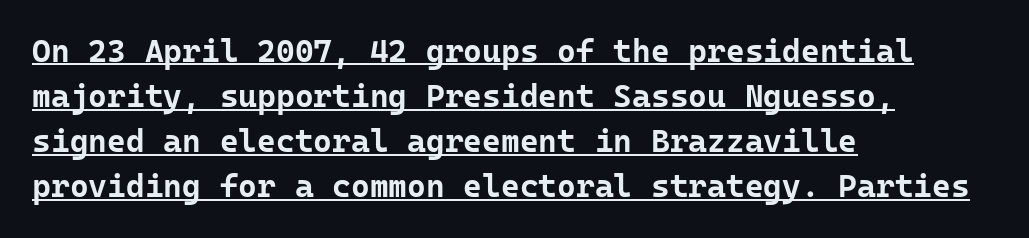
Q: Is the text bold? A: Yes.
Q: Is the text italic (slanted)? A: No, it is upright.
Q: Is the typeface a serif or a sans-serif typeface? A: Sans-serif.
Q: Is the text underlined? A: Yes.
Q: How is the paragraph aligned? A: Left-aligned.
Q: Is the spacing between letters normal or unusually wide? A: Normal.
Q: Is the spacing between lines tight, normal or loose? A: Normal.
Q: Width (condensed, normal, or wide)? A: Normal.
Q: Stroke contrast? A: Low.
Q: x-height? A: Medium.
Q: Monospaced? A: Yes.
